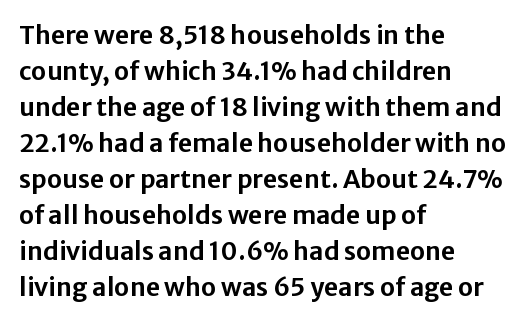
Vertically, the passage feels balanced, rows spaced as you'd expect. Every character sits straight up, as roman type does. A typesetter would call this zero additional tracking. Each line starts at the same left margin while the right side varies. Descenders are the only things crossing below the line.
